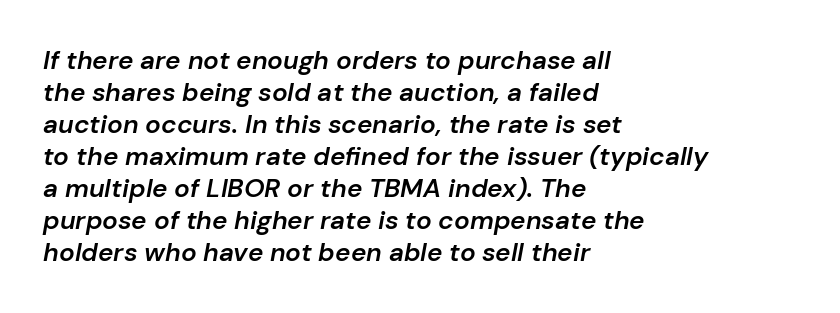
The image shows 26 px text type, italic (leaning right); set left-aligned, line spacing 1.23x, normal letter spacing, not underlined.
